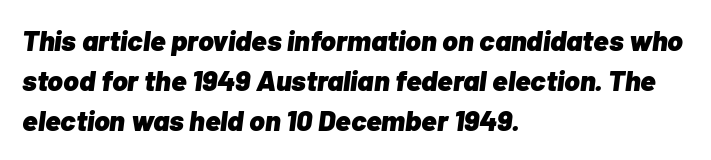
Q: Is the text bold? A: Yes.
Q: Is the text italic (slanted)? A: Yes, it leans right by about 7 degrees.
Q: Is the text underlined? A: No.
Q: How is the paragraph aligned? A: Left-aligned.
Q: Is the spacing between letters normal or unusually wide? A: Normal.
Q: Is the spacing between lines tight, normal or loose? A: Normal.
Q: Width (condensed, normal, or wide)? A: Normal.
Q: Stroke contrast? A: Low.
Q: x-height? A: Medium.
Q: Monospaced? A: No.
